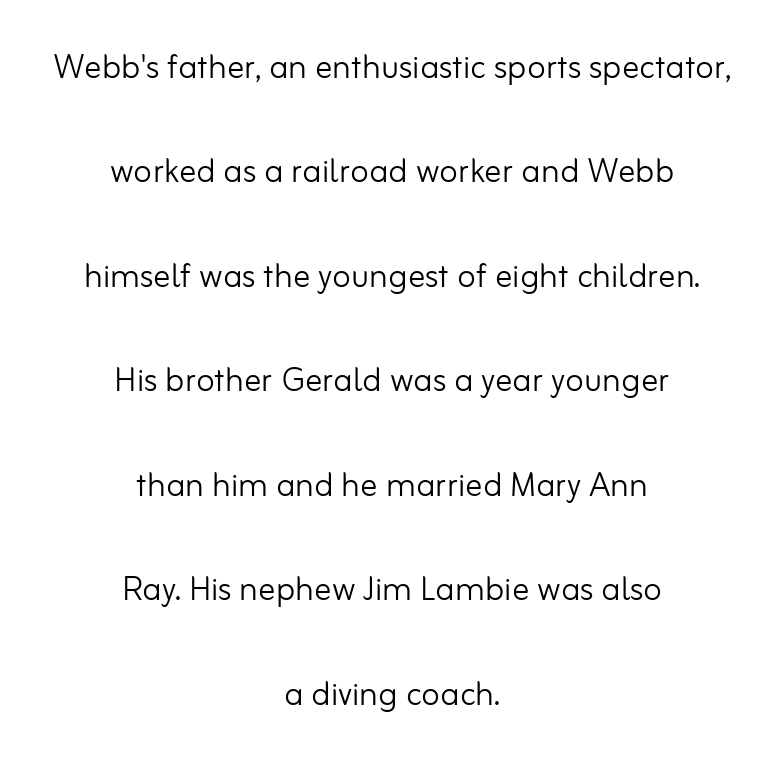
Q: Is the text bold? A: No.
Q: Is the text italic (slanted)? A: No, it is upright.
Q: Is the typeface a serif or a sans-serif typeface? A: Sans-serif.
Q: Is the text underlined? A: No.
Q: How is the paragraph aligned? A: Centered.
Q: Is the spacing between letters normal or unusually wide? A: Normal.
Q: Is the spacing between lines tight, normal or loose? A: Loose.
Q: Width (condensed, normal, or wide)? A: Normal.
Q: Stroke contrast? A: Low.
Q: x-height? A: Small.
Q: Monospaced? A: No.
